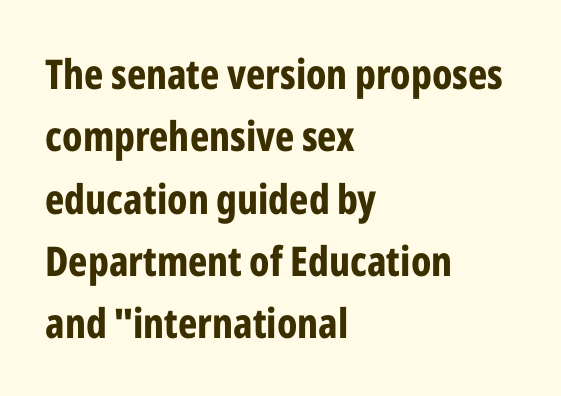
{"serif": "no", "italic": "no", "bold": "yes", "weight": "bold", "width": "condensed", "stroke_contrast": "low", "x_height": "medium", "monospaced": "no", "underline": "no", "align": "left", "line_spacing": "normal", "line_spacing_ratio": 1.52, "letter_spacing": "normal", "letter_spacing_em": 0.0, "glyph_px": 41}
